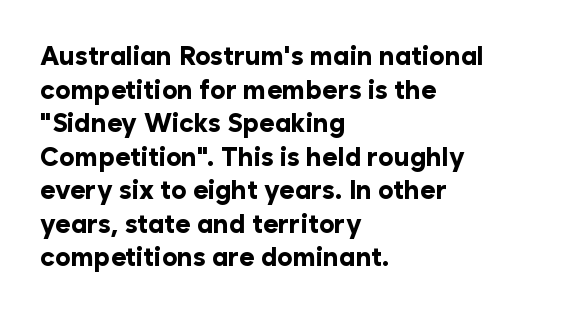
Regarding leading, the lines here are spaced in the standard way. Nothing unusual about the tracking: characters are spaced as the font intends. Clear beneath every line of the passage. The compositor pushed each line to the left boundary. Ascenders rise straight up at ninety degrees. The font is running at its bold setting.
